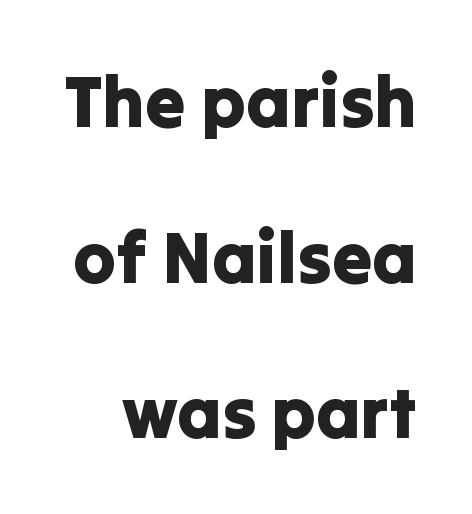
Q: Is the text italic (slanted)? A: No, it is upright.
Q: Is the typeface a serif or a sans-serif typeface? A: Sans-serif.
Q: Is the text underlined? A: No.
Q: Is the spacing between letters normal or unusually wide? A: Normal.
Q: Is the spacing between lines tight, normal or loose? A: Loose.
Q: Width (condensed, normal, or wide)? A: Normal.
Q: Stroke contrast? A: Low.
Q: x-height? A: Medium.
Q: Monospaced? A: No.
